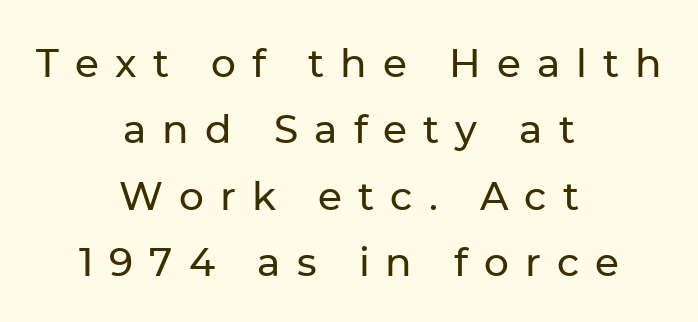
Words appear elongated and porous because spacing is wide. The designer went with a sans here, leaving each stem footless. Check under the words: just untouched page. The rendering positions every line midway between the sides. Does the leading feel generous? No, just average. Looks like regular typesetting: each glyph gets only the width it needs.
